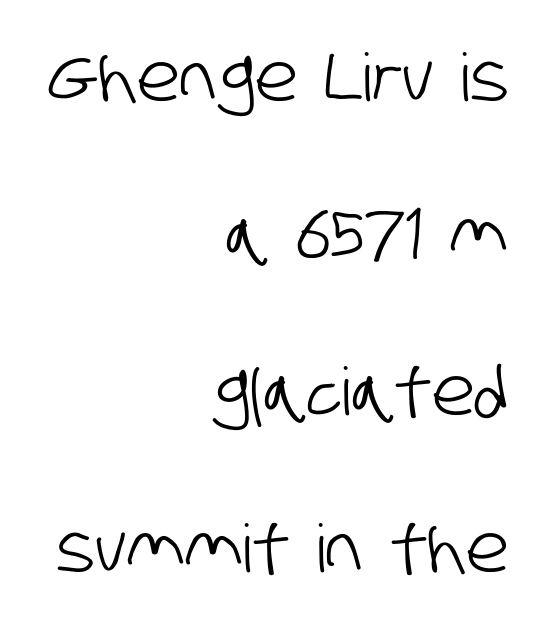
The image shows 66 px condensed sans-serif type; set right-aligned, loose line spacing (2.38x), normal letter spacing, not underlined; low stroke contrast and a large x-height.
